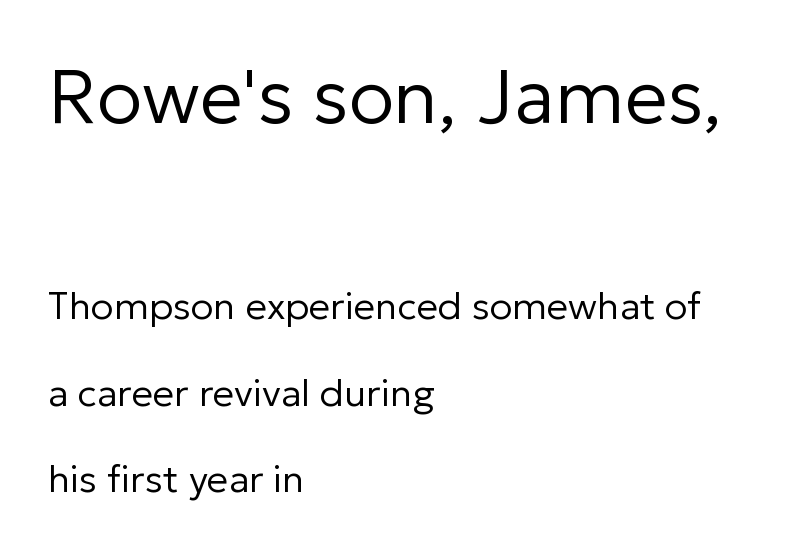
{"serif": "no", "italic": "no", "bold": "no", "weight": "regular", "width": "normal", "stroke_contrast": "low", "x_height": "medium", "monospaced": "no", "underline": "no", "align": "left", "line_spacing": "loose", "line_spacing_ratio": 2.27, "letter_spacing": "normal", "letter_spacing_em": 0.0, "larger_block": "first", "size_ratio": 2.0, "glyph_px": 76}
